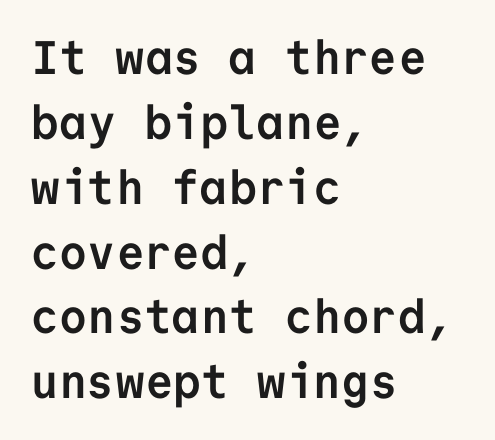
The image shows 47 px semibold sans-serif type, upright, monospaced; set left-aligned, normal line spacing (1.38x), normal letter spacing, not underlined; low stroke contrast and a medium x-height.
